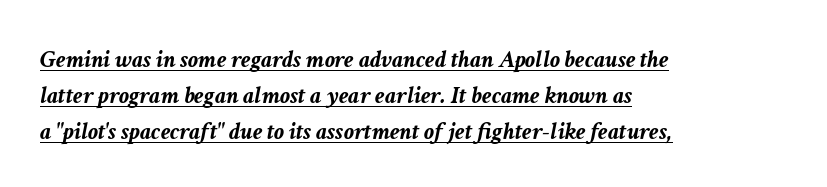
{"italic": "yes", "lean": "right", "slant_degrees": 11, "bold": "yes", "underline": "yes", "align": "left", "line_spacing": "normal", "line_spacing_ratio": 1.45, "letter_spacing": "normal", "letter_spacing_em": 0.0, "glyph_px": 25}
